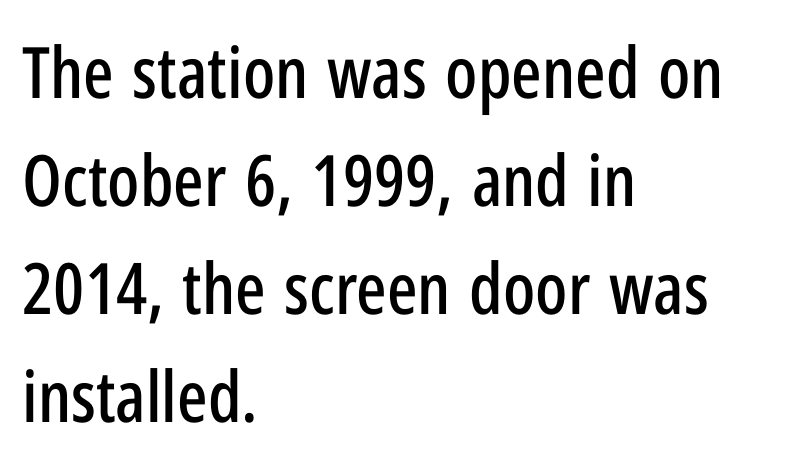
Q: Is the text italic (slanted)? A: No, it is upright.
Q: Is the typeface a serif or a sans-serif typeface? A: Sans-serif.
Q: Is the text underlined? A: No.
Q: How is the paragraph aligned? A: Left-aligned.
Q: Is the spacing between letters normal or unusually wide? A: Normal.
Q: Is the spacing between lines tight, normal or loose? A: Normal.
Q: Width (condensed, normal, or wide)? A: Condensed.
Q: Stroke contrast? A: Low.
Q: x-height? A: Medium.
Q: Monospaced? A: No.
